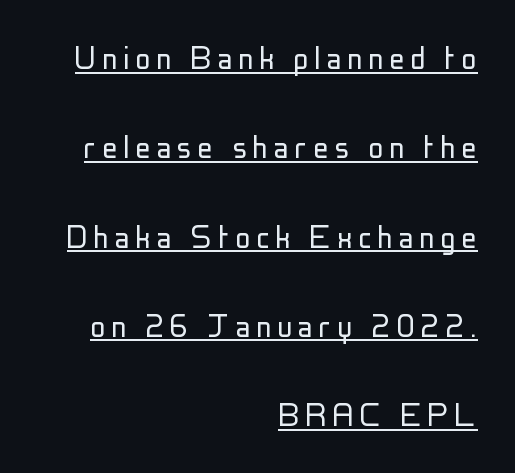
Q: Is the text bold? A: No.
Q: Is the text italic (slanted)? A: No, it is upright.
Q: Is the typeface a serif or a sans-serif typeface? A: Sans-serif.
Q: Is the text underlined? A: Yes.
Q: How is the paragraph aligned? A: Right-aligned.
Q: Is the spacing between lines tight, normal or loose? A: Loose.
Q: Width (condensed, normal, or wide)? A: Condensed.
Q: Stroke contrast? A: Low.
Q: x-height? A: Medium.
Q: Monospaced? A: No.
